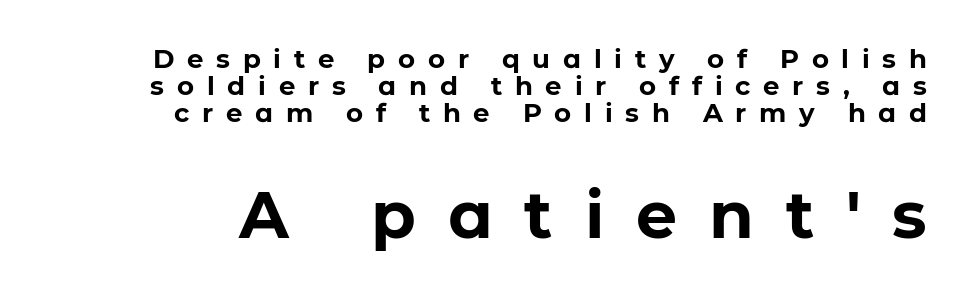
The image shows 65 px bold sans-serif type, upright; set tight line spacing (1.04x), unusually wide letter spacing (+0.49 em), not underlined; the second (bottom) block is 2.5x larger; low stroke contrast and a medium x-height.
